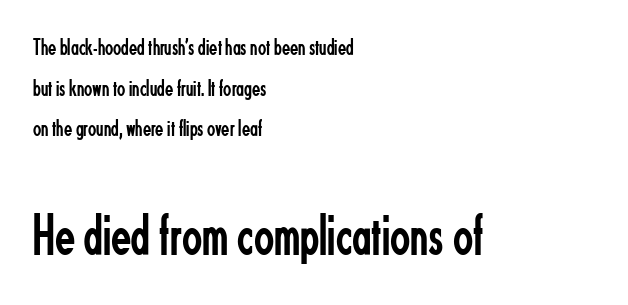
Q: Is the text bold? A: No.
Q: Is the text italic (slanted)? A: No, it is upright.
Q: Is the typeface a serif or a sans-serif typeface? A: Sans-serif.
Q: Is the text underlined? A: No.
Q: How is the paragraph aligned? A: Left-aligned.
Q: Is the spacing between letters normal or unusually wide? A: Normal.
Q: Is the spacing between lines tight, normal or loose? A: Normal.
Q: Which block of text is set in a larger size, the first (top) or the second (bottom)? A: The second (bottom) one.
Q: Width (condensed, normal, or wide)? A: Condensed.
Q: Stroke contrast? A: Low.
Q: x-height? A: Small.
Q: Monospaced? A: No.
